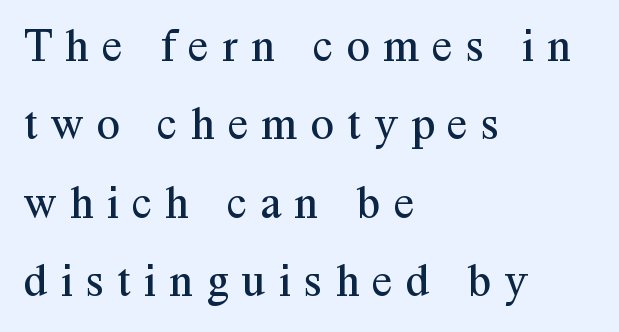
The face used here is rendered with a markedly widened letterfit. Is this a fixed-width face? No — the glyphs have proportional, varying widths. Counters stay open thanks to moderate or lighter strokes. In terms of leading, this rendering sits right in the middle. Leftover space on each line is placed entirely after the last word.
